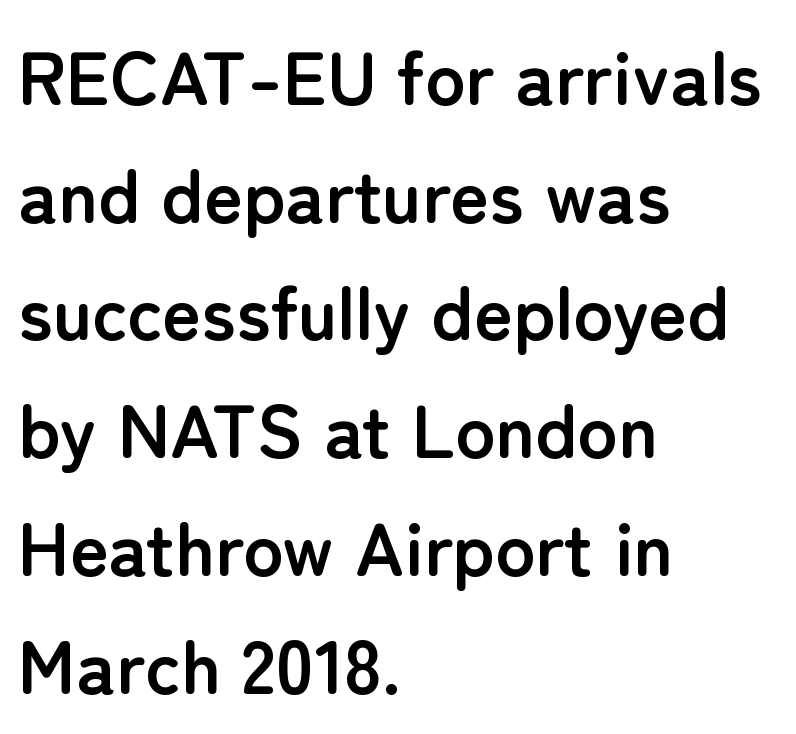
Nope, not italic — everything's standing straight. The face used here is proportionally spaced, like ordinary book or web type. The string is rendered with underlining switched off. Look at the tracking — it's just the regular setting, nothing added. Every letter is thick-stroked: bold, no question.
